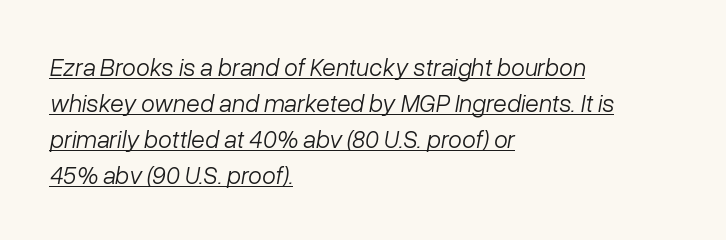
Horizontal bands of white between lines are of average thickness. Slant detected: the letters are inclined. Emphasis is given by a line drawn under the lettering. Stroke thickness stays within the range of a standard reading face or lighter.
